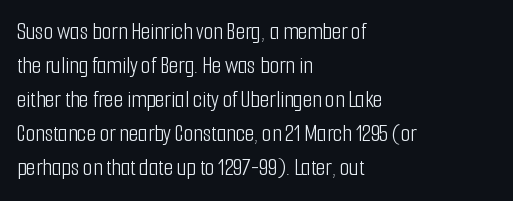
Q: Is the text bold? A: No.
Q: Is the text italic (slanted)? A: No, it is upright.
Q: Is the text underlined? A: No.
Q: How is the paragraph aligned? A: Left-aligned.
Q: Is the spacing between letters normal or unusually wide? A: Normal.
Q: Is the spacing between lines tight, normal or loose? A: Normal.
